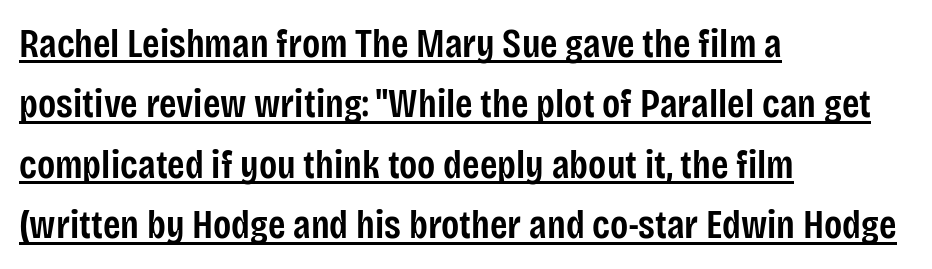
{"serif": "no", "italic": "no", "bold": "semi", "weight": "semibold", "width": "condensed", "stroke_contrast": "low", "x_height": "large", "monospaced": "no", "underline": "yes", "align": "left", "line_spacing": "normal", "line_spacing_ratio": 1.51, "letter_spacing": "normal", "letter_spacing_em": 0.0, "glyph_px": 40}
